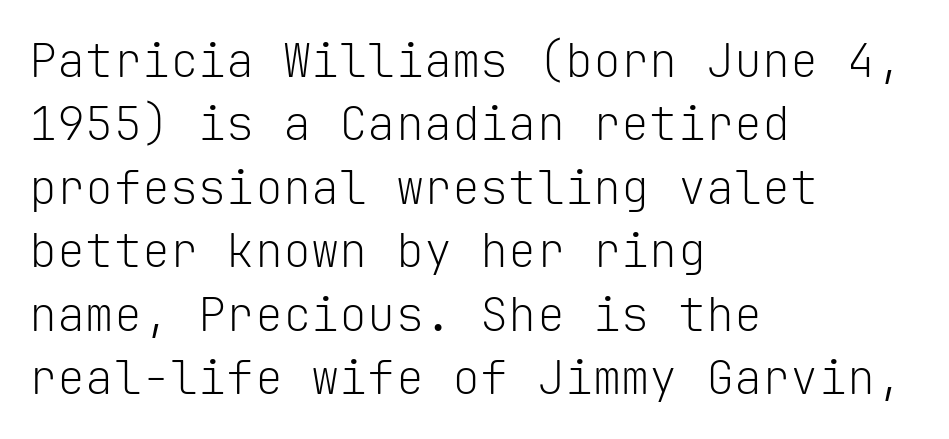
Observe the ordinary spacing: letters are neighbours, not strangers. The axis of the letterforms is exactly vertical. Every character here occupies the same horizontal width, giving the sample a typewriter-like rhythm. The lines sit at an ordinary, default distance from one another. This rendering employs a face without finishing strokes, i.e., a sans-serif.
